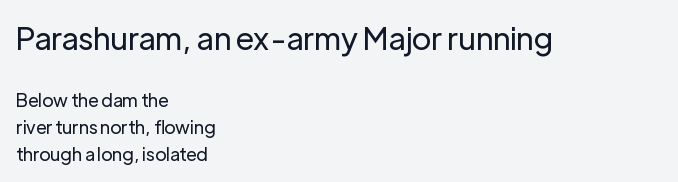
Compared with a centered layout, this one pins lines to the left instead. Horizontal bands of white between lines are of average thickness. Size hierarchy here favors the leading block over the trailing one. Looks like regular typesetting: each glyph gets only the width it needs. No heavy texture on the line: the type isn't bold.
